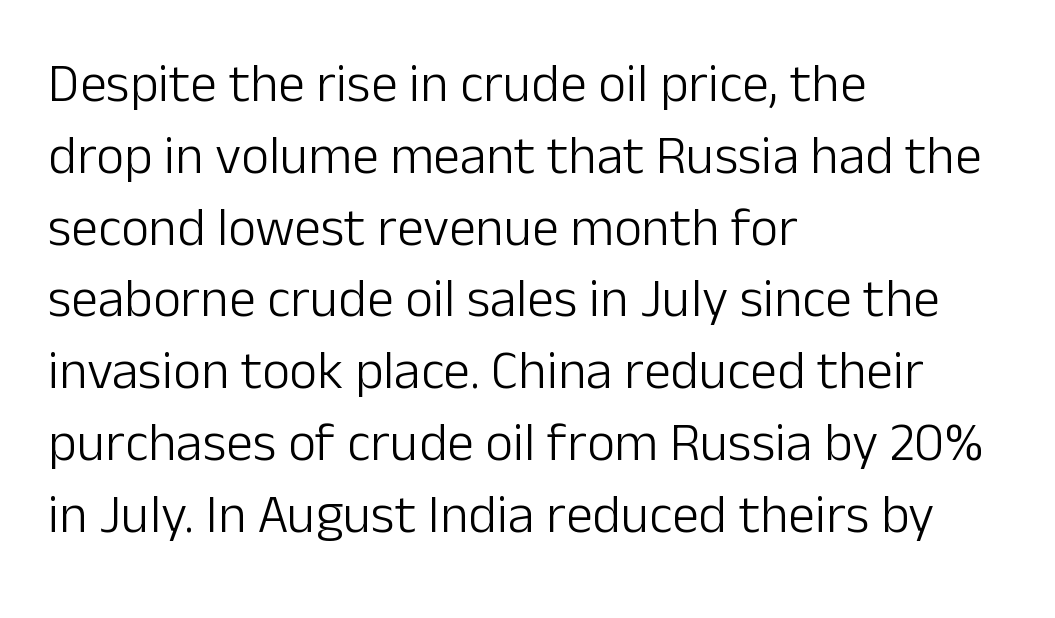
Inter-character spacing is left at the font's built-in metrics. Note the varied advance widths — an 'i' is clearly narrower than an 'm'. The gap between lines stays unmarked. In CSS terms this would be text-align: left.
